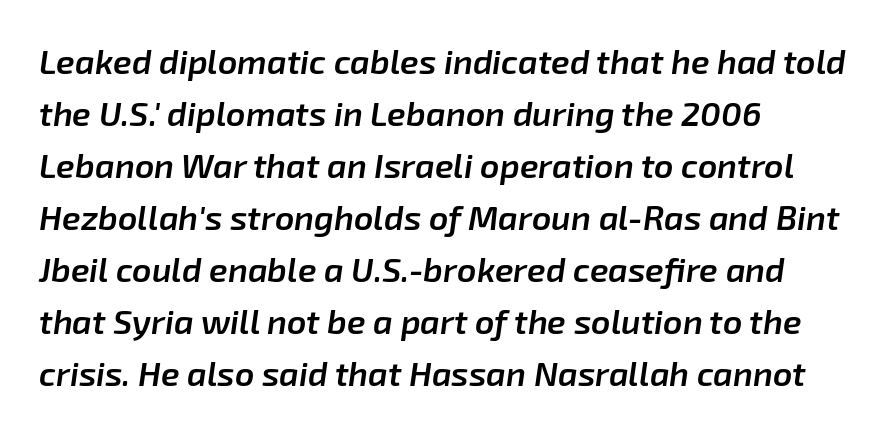
Q: Is the text bold? A: Semi-bold.
Q: Is the text italic (slanted)? A: Yes, it leans right by about 8 degrees.
Q: Is the text underlined? A: No.
Q: How is the paragraph aligned? A: Left-aligned.
Q: Is the spacing between letters normal or unusually wide? A: Normal.
Q: Is the spacing between lines tight, normal or loose? A: Normal.
Q: Width (condensed, normal, or wide)? A: Normal.
Q: Stroke contrast? A: Low.
Q: x-height? A: Medium.
Q: Monospaced? A: No.
